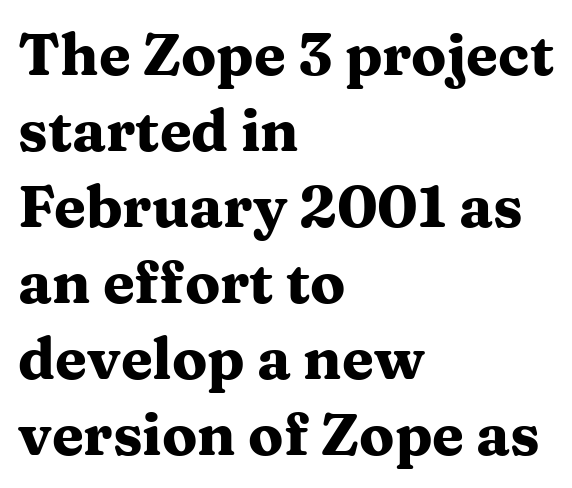
{"serif": "yes", "italic": "no", "bold": "yes", "weight": "heavy", "width": "wide", "stroke_contrast": "medium", "x_height": "medium", "monospaced": "no", "underline": "no", "align": "left", "line_spacing": "normal", "line_spacing_ratio": 1.31, "letter_spacing": "normal", "letter_spacing_em": 0.0, "glyph_px": 58}
